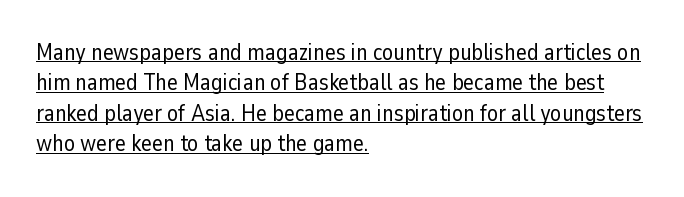
Q: Is the text bold? A: No.
Q: Is the text italic (slanted)? A: No, it is upright.
Q: Is the text underlined? A: Yes.
Q: How is the paragraph aligned? A: Left-aligned.
Q: Is the spacing between letters normal or unusually wide? A: Normal.
Q: Is the spacing between lines tight, normal or loose? A: Normal.
